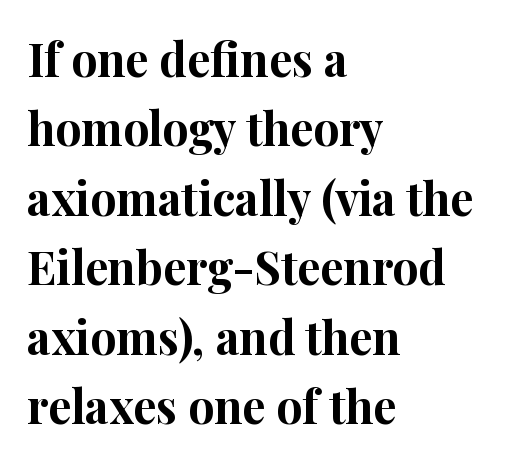
The image shows 46 px bold serif type, upright; set left-aligned, normal line spacing (1.51x), normal letter spacing, not underlined; high stroke contrast and a medium x-height.
